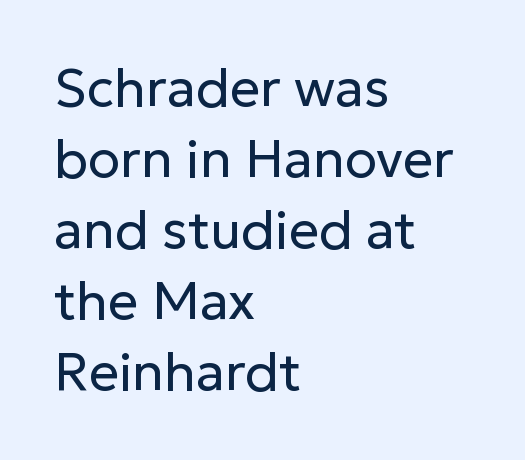
The image shows 53 px regular-weight sans-serif type, upright; set left-aligned, normal line spacing (1.34x), normal letter spacing, not underlined; low stroke contrast and a medium x-height.
